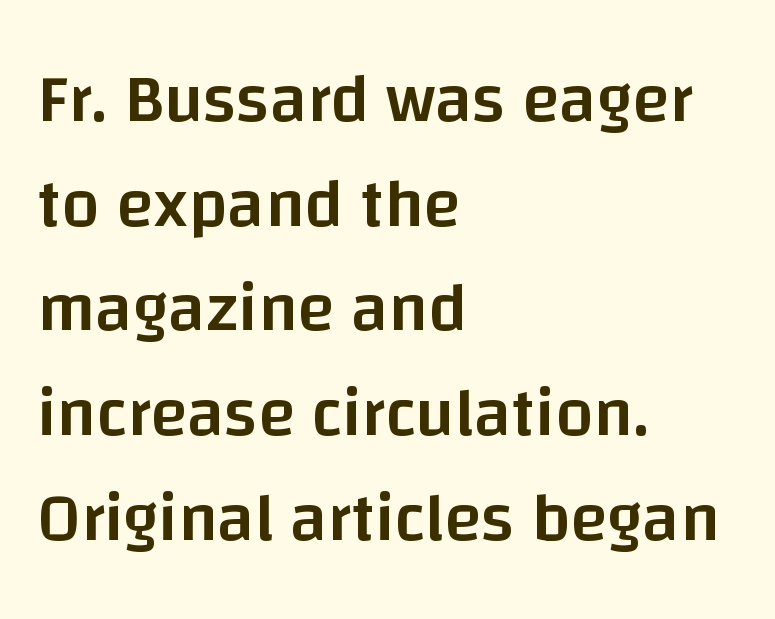
A typesetter would mark this as roman, not italic. Nothing sits at the stroke ends, so this counts as sans-serif. A typesetter would call this proportional, since set widths differ per character. Honestly, the letter spacing is just normal — you wouldn't notice it. The text block is weighted toward the left margin, trailing off unevenly rightward. The block of text has a typical density, with ordinary space between rows.
